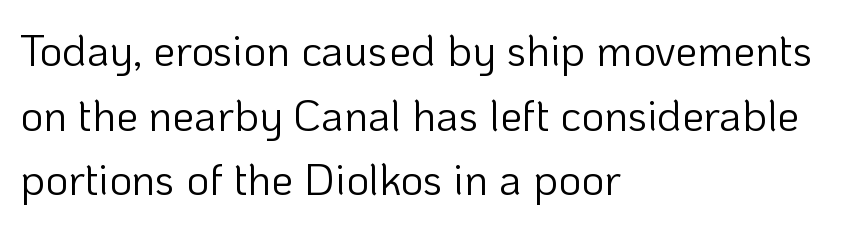
{"serif": "no", "italic": "no", "bold": "no", "weight": "light", "width": "normal", "stroke_contrast": "low", "x_height": "medium", "monospaced": "no", "underline": "no", "align": "left", "line_spacing": "normal", "line_spacing_ratio": 1.47, "letter_spacing": "normal", "letter_spacing_em": 0.0, "glyph_px": 44}
